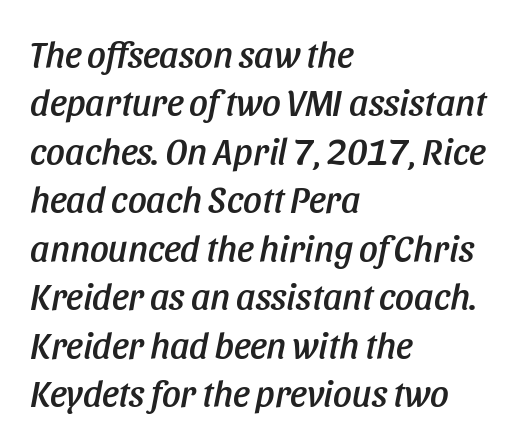
Q: Is the text italic (slanted)? A: Yes, it leans right by about 11 degrees.
Q: Is the text underlined? A: No.
Q: How is the paragraph aligned? A: Left-aligned.
Q: Is the spacing between letters normal or unusually wide? A: Normal.
Q: Is the spacing between lines tight, normal or loose? A: Normal.
Q: Width (condensed, normal, or wide)? A: Condensed.
Q: Stroke contrast? A: Low.
Q: x-height? A: Large.
Q: Monospaced? A: No.
